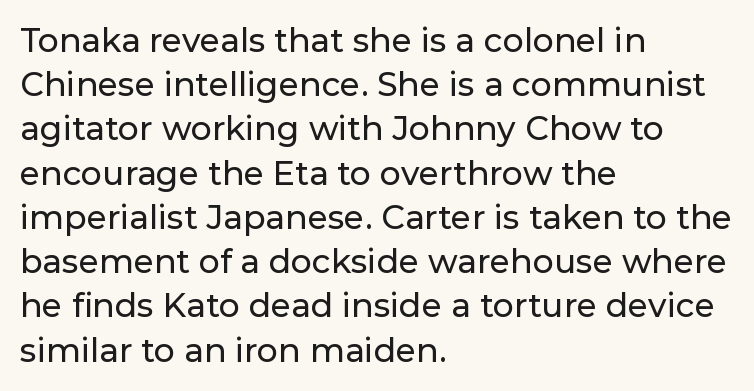
Nobody drew a line under any word here. A typesetter would call this zero additional tracking. Short and long lines alike share a common starting point at left. The designer left line spacing at the default. The face used here is proportionally spaced, like ordinary book or web type. This sample uses a sans-serif face.
